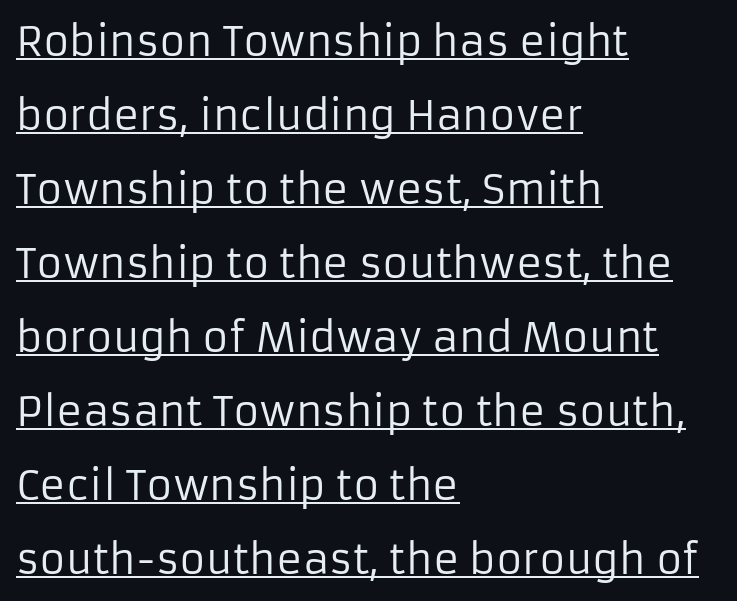
{"serif": "no", "italic": "no", "bold": "no", "weight": "regular", "width": "normal", "stroke_contrast": "low", "x_height": "medium", "monospaced": "no", "underline": "yes", "align": "left", "line_spacing_ratio": 1.85, "letter_spacing": "normal", "letter_spacing_em": 0.0, "glyph_px": 40}
